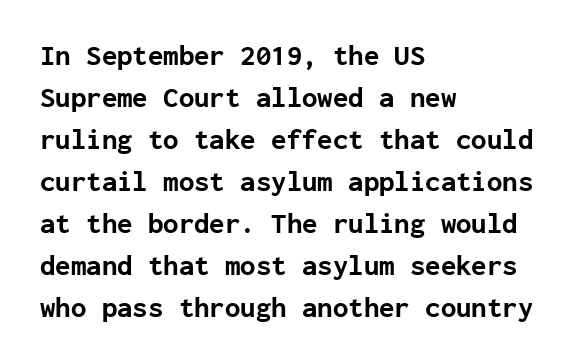
Q: Is the text bold? A: Yes.
Q: Is the text italic (slanted)? A: No, it is upright.
Q: Is the typeface a serif or a sans-serif typeface? A: Sans-serif.
Q: Is the text underlined? A: No.
Q: How is the paragraph aligned? A: Left-aligned.
Q: Is the spacing between letters normal or unusually wide? A: Normal.
Q: Is the spacing between lines tight, normal or loose? A: Normal.
Q: Width (condensed, normal, or wide)? A: Normal.
Q: Stroke contrast? A: Low.
Q: x-height? A: Medium.
Q: Monospaced? A: Yes.
